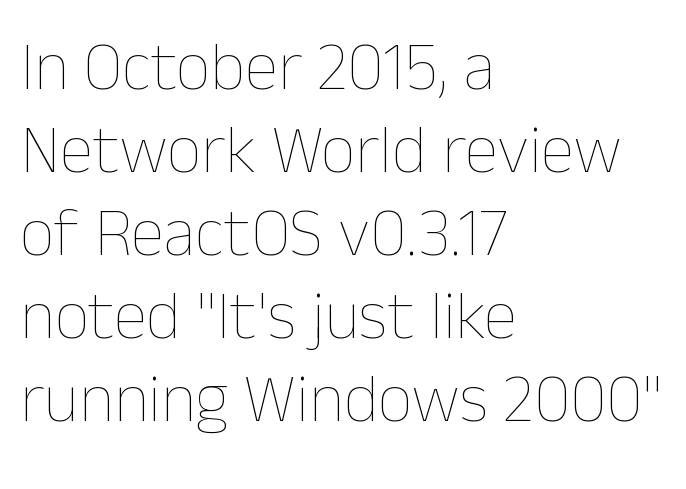
{"italic": "no", "bold": "no", "weight": "thin", "width": "normal", "stroke_contrast": "low", "x_height": "medium", "monospaced": "no", "underline": "no", "align": "left", "line_spacing_ratio": 1.22, "letter_spacing": "normal", "letter_spacing_em": 0.0, "glyph_px": 68}
